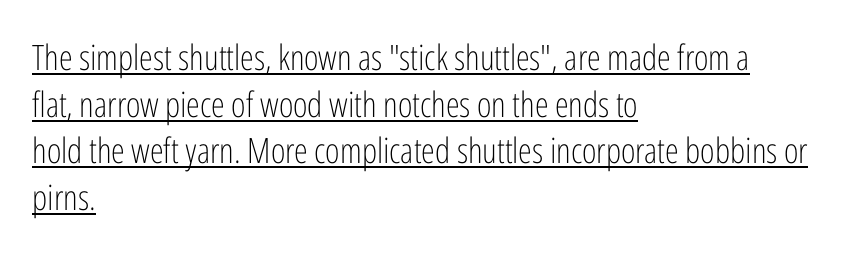
If you measured baseline to baseline, you'd find a middling distance. Every row of glyphs begins at an identical x-position on the left. The strokes are not fattened; the text isn't bold. Posture: straight, roman, zero tilt. A baseline rule has been typeset under these characters.
